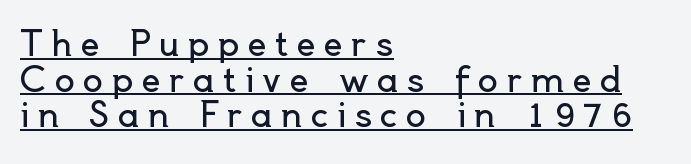
{"serif": "no", "italic": "no", "bold": "no", "weight": "regular", "width": "normal", "x_height": "small", "monospaced": "no", "underline": "yes", "align": "left", "line_spacing": "tight", "line_spacing_ratio": 1.05, "letter_spacing": "wide", "letter_spacing_em": 0.24, "glyph_px": 34}
